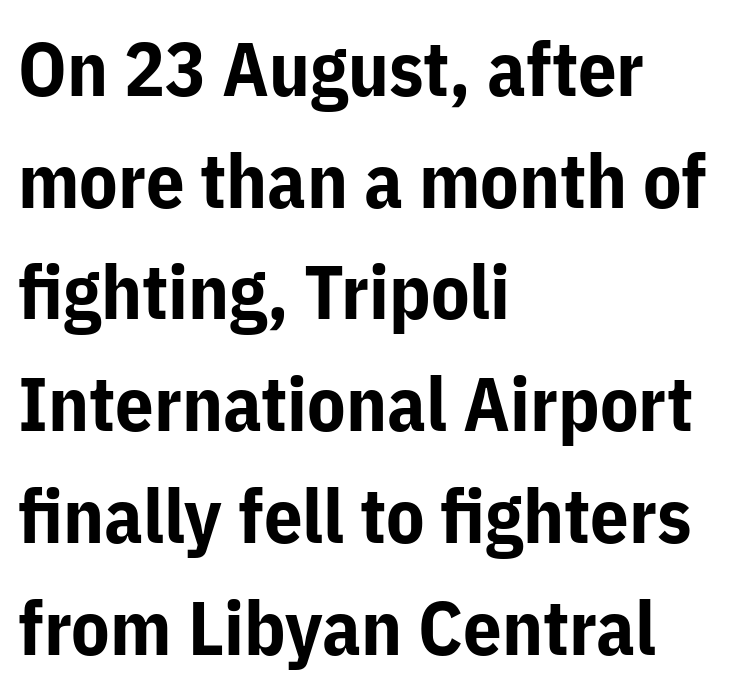
Plain, unruled lines of type. Line spacing here is normal. A full-strength bold gives these letters their thick strokes. Teacher's note: observe the even left margin — that is flush-left alignment. Grotesque or geometric, the face here clearly has no serifs.
